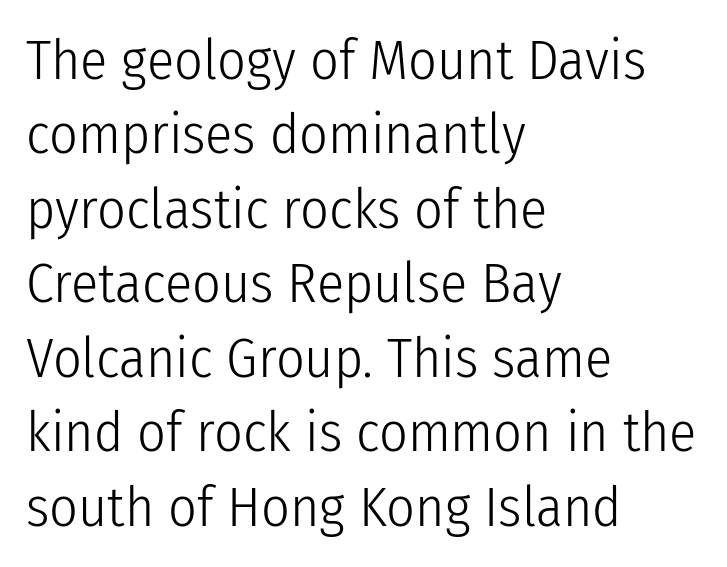
Q: Is the text bold? A: No.
Q: Is the text italic (slanted)? A: No, it is upright.
Q: Is the typeface a serif or a sans-serif typeface? A: Sans-serif.
Q: Is the text underlined? A: No.
Q: How is the paragraph aligned? A: Left-aligned.
Q: Is the spacing between letters normal or unusually wide? A: Normal.
Q: Is the spacing between lines tight, normal or loose? A: Normal.
Q: Width (condensed, normal, or wide)? A: Condensed.
Q: Stroke contrast? A: Low.
Q: x-height? A: Medium.
Q: Monospaced? A: No.
